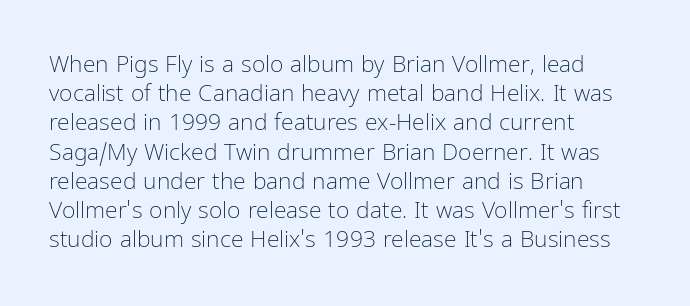
Q: Is the text bold? A: No.
Q: Is the text italic (slanted)? A: No, it is upright.
Q: Is the text underlined? A: No.
Q: How is the paragraph aligned? A: Left-aligned.
Q: Is the spacing between letters normal or unusually wide? A: Normal.
Q: Is the spacing between lines tight, normal or loose? A: Normal.
